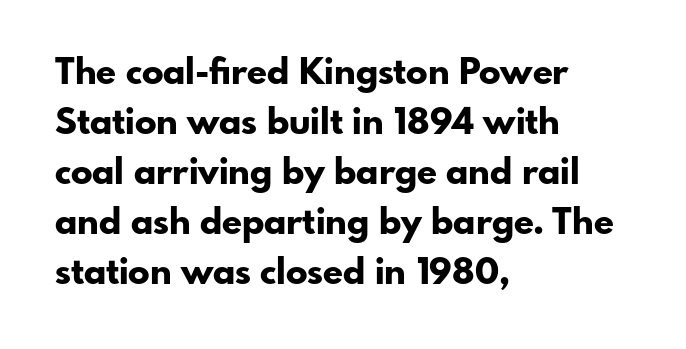
{"serif": "no", "italic": "no", "bold": "yes", "weight": "bold", "width": "normal", "stroke_contrast": "low", "x_height": "small", "monospaced": "no", "underline": "no", "align": "left", "line_spacing": "normal", "line_spacing_ratio": 1.39, "letter_spacing": "normal", "letter_spacing_em": 0.0, "glyph_px": 36}
